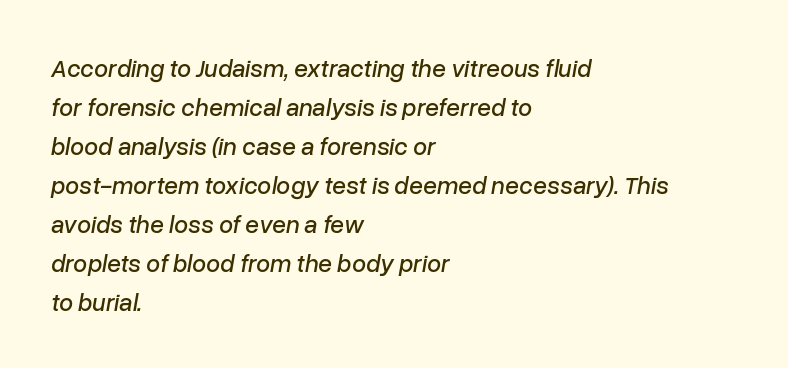
{"italic": "yes", "lean": "right", "slant_degrees": 10, "underline": "no", "align": "left", "line_spacing": "normal", "line_spacing_ratio": 1.56, "letter_spacing": "normal", "letter_spacing_em": 0.0, "glyph_px": 25}
